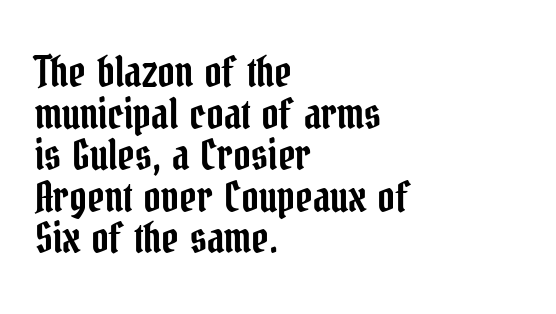
The passage shown stacks its lines with hardly any gap. Does the type have serifs? Yes, each stem ends in a small foot. A typesetter would mark this as roman, not italic. Letters rest on an invisible, unmarked baseline. Looks like regular typesetting: each glyph gets only the width it needs. The face used here is rendered with its standard letterfit.
